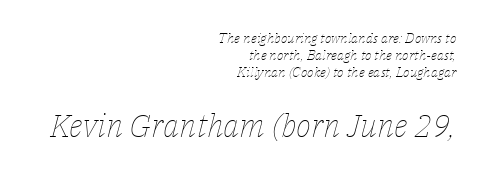
The typeface has the unassuming heft of standard copy or less. Size contrast runs from small at the top to large at the bottom. The zone under the glyphs is completely vacant. Is this a fixed-width face? No — the glyphs have proportional, varying widths.
